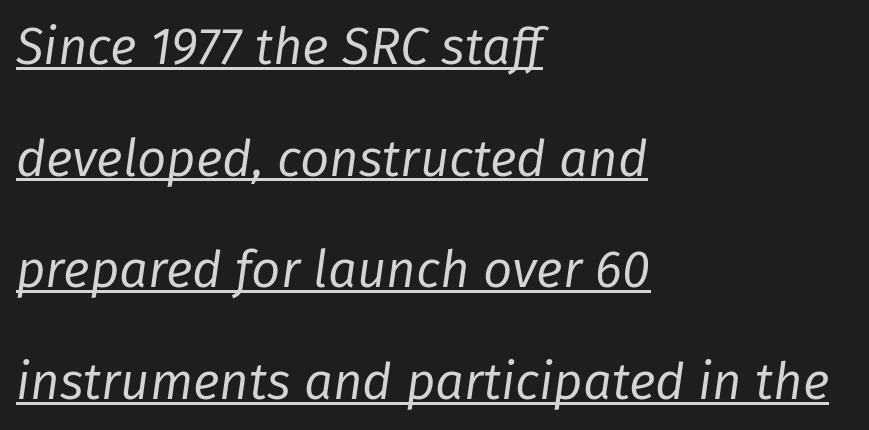
Q: Is the text bold? A: No.
Q: Is the text italic (slanted)? A: Yes, it leans right by about 8 degrees.
Q: Is the text underlined? A: Yes.
Q: How is the paragraph aligned? A: Left-aligned.
Q: Is the spacing between letters normal or unusually wide? A: Normal.
Q: Is the spacing between lines tight, normal or loose? A: Loose.
Q: Width (condensed, normal, or wide)? A: Normal.
Q: Stroke contrast? A: Low.
Q: x-height? A: Medium.
Q: Monospaced? A: No.
